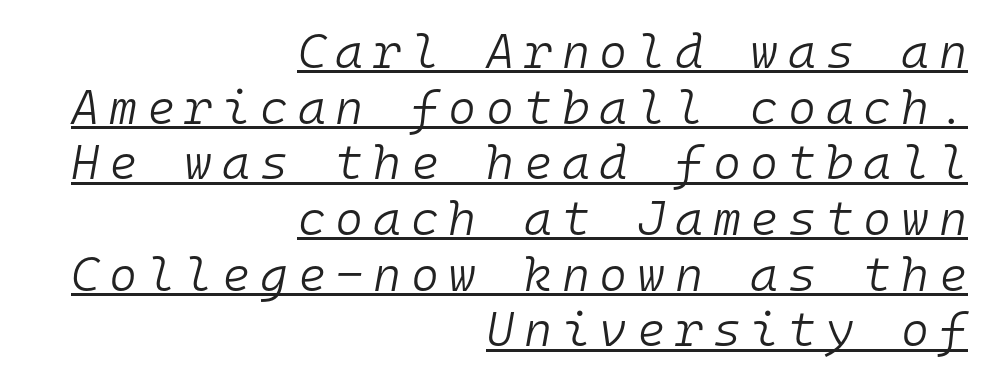
Q: Is the text bold? A: No.
Q: Is the text italic (slanted)? A: Yes, it leans right by about 10 degrees.
Q: Is the text underlined? A: Yes.
Q: How is the paragraph aligned? A: Right-aligned.
Q: Is the spacing between letters normal or unusually wide? A: Unusually wide.
Q: Width (condensed, normal, or wide)? A: Normal.
Q: Stroke contrast? A: Low.
Q: x-height? A: Medium.
Q: Monospaced? A: Yes.
